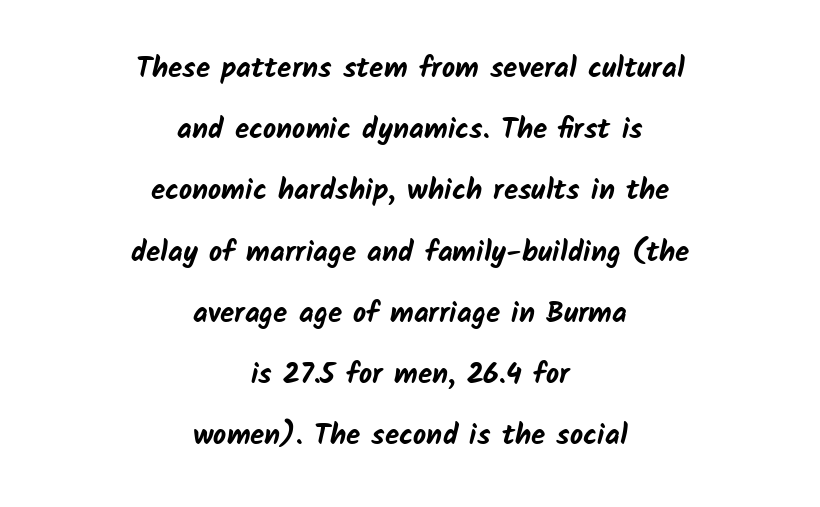
Q: Is the text bold? A: Yes.
Q: Is the typeface a serif or a sans-serif typeface? A: Sans-serif.
Q: Is the text underlined? A: No.
Q: How is the paragraph aligned? A: Centered.
Q: Is the spacing between letters normal or unusually wide? A: Normal.
Q: Is the spacing between lines tight, normal or loose? A: Loose.
Q: Width (condensed, normal, or wide)? A: Normal.
Q: Stroke contrast? A: Low.
Q: x-height? A: Medium.
Q: Monospaced? A: No.
